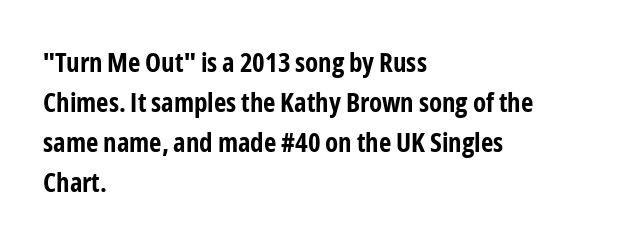
{"italic": "no", "bold": "yes", "underline": "no", "align": "left", "line_spacing": "normal", "line_spacing_ratio": 1.48, "letter_spacing": "normal", "letter_spacing_em": 0.0, "glyph_px": 27}
